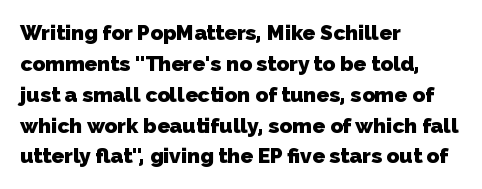
Does the weight exceed regular? Yes, all the way to bold. The gaps between neighbouring characters are ordinary and unremarkable. This rendering uses left alignment, leaving the right contour irregular. The space directly below the letters is spotless.
